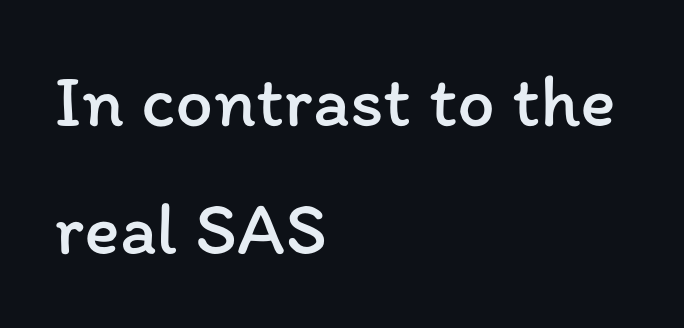
The image shows 75 px regular-weight type, upright; set left-aligned, line spacing 1.71x, normal letter spacing, not underlined; low stroke contrast and a medium x-height.
